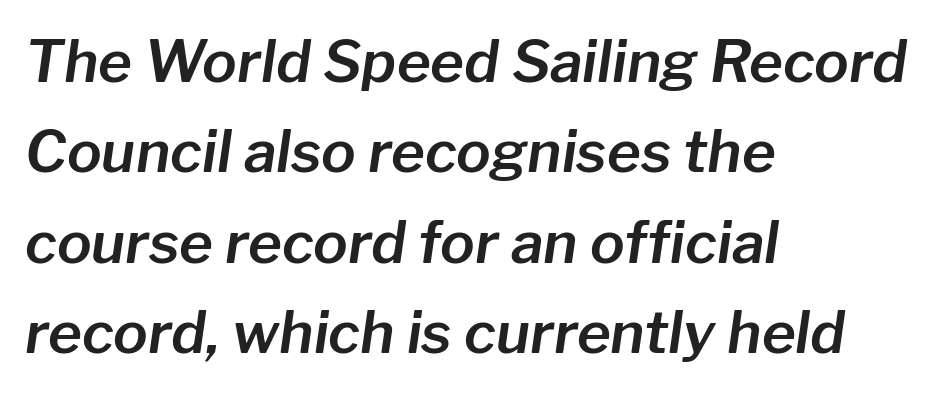
The image shows 58 px text type, italic (leaning right); set left-aligned, normal line spacing (1.56x), normal letter spacing, not underlined; low stroke contrast and a medium x-height.
